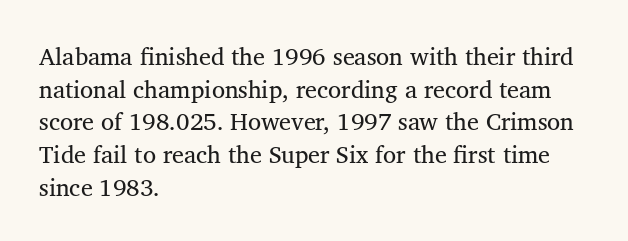
Plain, unruled lines of type. Ordinary non-slanted type is in use. Does extra space separate the letters? No, they use regular spacing. This is not heavy type; no bold has been used. These lines sit exactly where default settings would place them. Reading down the block, your eye returns to a fixed left position each line.
